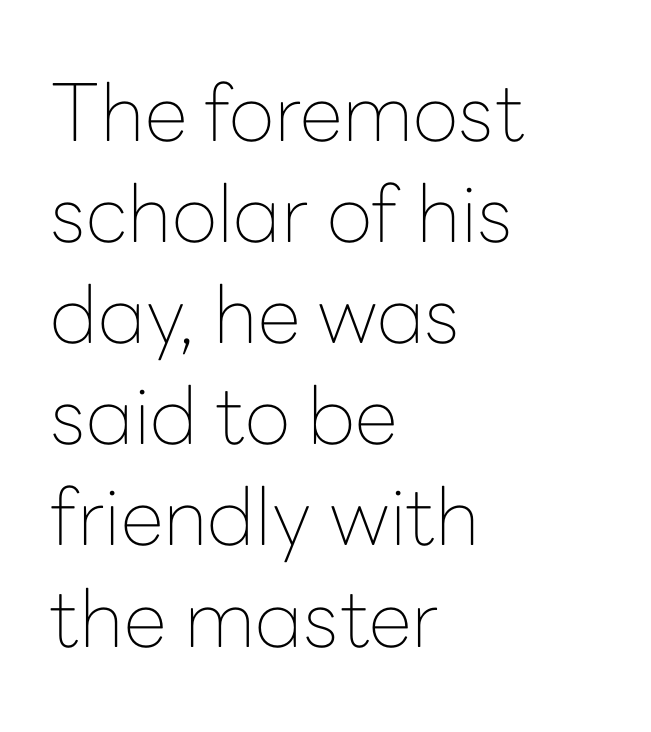
{"serif": "no", "italic": "no", "bold": "no", "weight": "thin", "width": "normal", "stroke_contrast": "low", "x_height": "medium", "monospaced": "no", "underline": "no", "align": "left", "line_spacing": "normal", "line_spacing_ratio": 1.28, "letter_spacing": "normal", "letter_spacing_em": 0.0, "glyph_px": 79}
